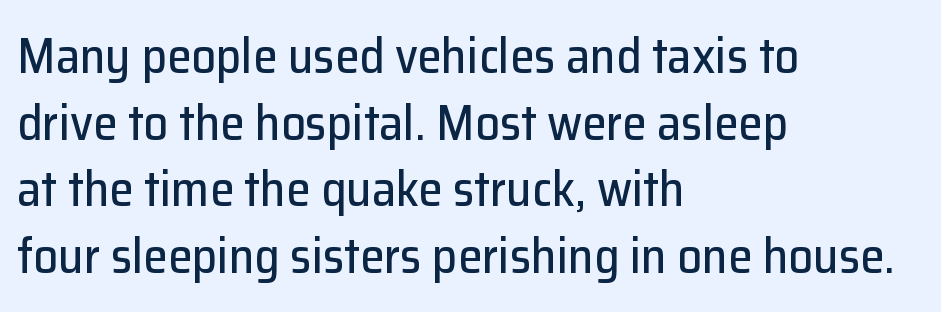
Q: Is the text italic (slanted)? A: No, it is upright.
Q: Is the typeface a serif or a sans-serif typeface? A: Sans-serif.
Q: Is the text underlined? A: No.
Q: How is the paragraph aligned? A: Left-aligned.
Q: Is the spacing between letters normal or unusually wide? A: Normal.
Q: Is the spacing between lines tight, normal or loose? A: Normal.
Q: Width (condensed, normal, or wide)? A: Normal.
Q: Stroke contrast? A: Low.
Q: x-height? A: Medium.
Q: Monospaced? A: No.
